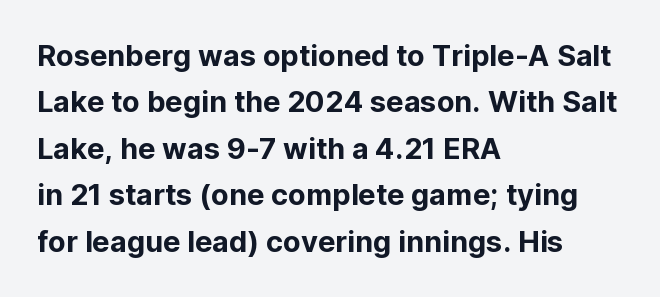
The passage shown is typed in a proportional face where columns would drift. Type style note: lacks serifs. Only glyphs here, with clear space below each row. A normal amount of white space separates one row of letters from the next.
